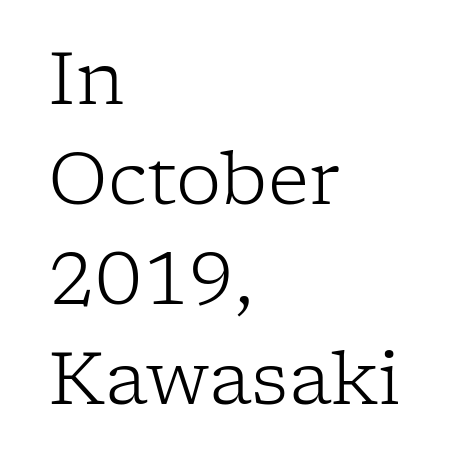
{"serif": "yes", "italic": "no", "bold": "no", "weight": "light", "width": "normal", "stroke_contrast": "low", "x_height": "medium", "monospaced": "no", "underline": "no", "align": "left", "line_spacing": "normal", "line_spacing_ratio": 1.39, "letter_spacing": "normal", "letter_spacing_em": 0.0, "glyph_px": 72}
